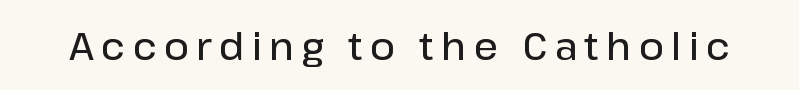
Q: Is the text bold? A: Semi-bold.
Q: Is the text italic (slanted)? A: No, it is upright.
Q: Is the typeface a serif or a sans-serif typeface? A: Sans-serif.
Q: Is the text underlined? A: No.
Q: Width (condensed, normal, or wide)? A: Normal.
Q: Stroke contrast? A: Low.
Q: x-height? A: Medium.
Q: Monospaced? A: No.
